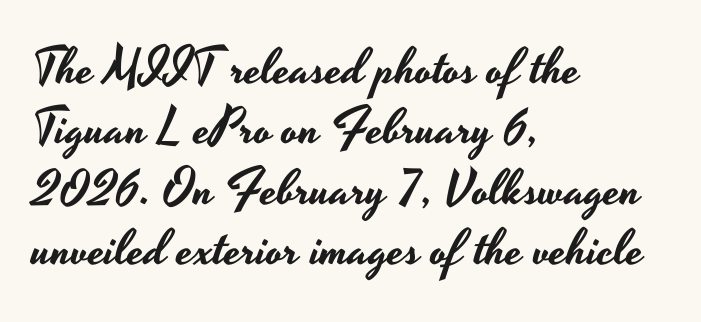
How are the letters spaced? Ordinarily, with no added tracking. Check under the words: just untouched page. What kind of face is this? One without serifs — a sans. You could not count columns in this text — the font is proportionally spaced.
